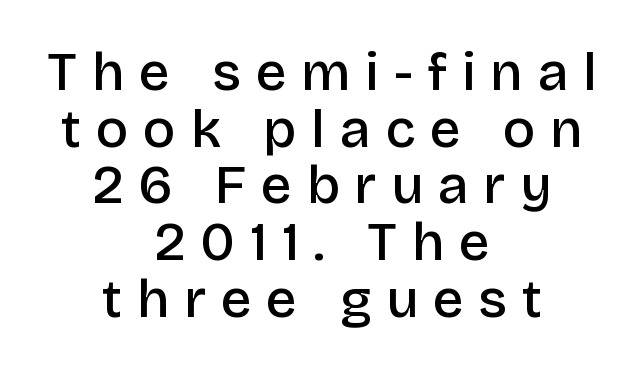
The image shows 54 px semibold sans-serif type, upright; set centered, tight line spacing (1.05x), unusually wide letter spacing (+0.27 em), not underlined; low stroke contrast and a large x-height.
